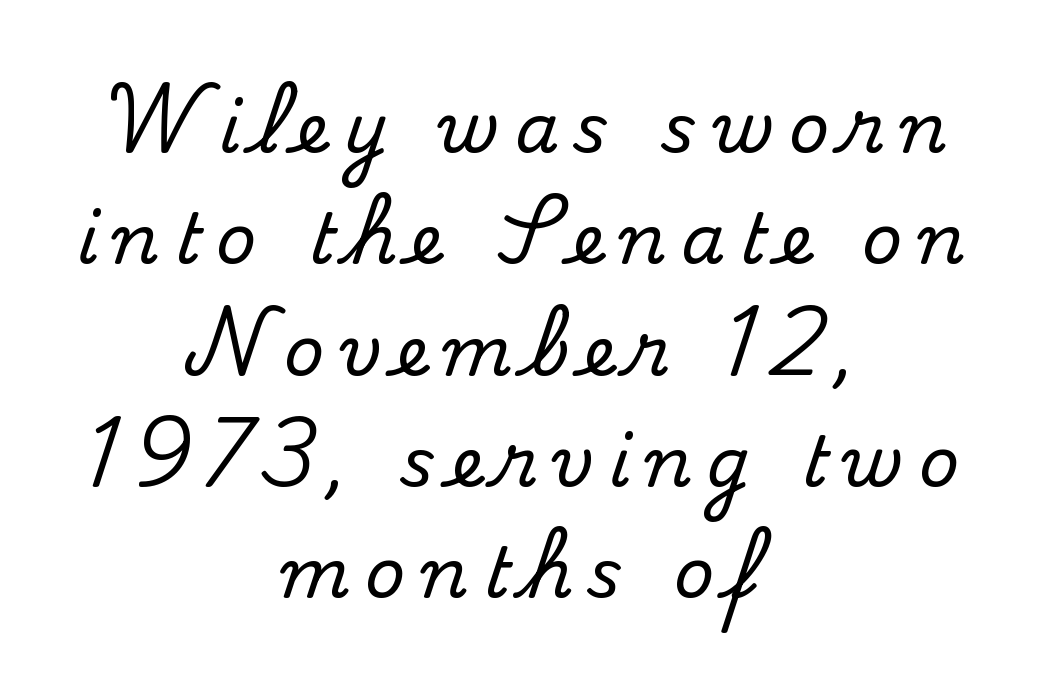
Q: Is the text italic (slanted)? A: Yes.
Q: Is the text underlined? A: No.
Q: How is the paragraph aligned? A: Centered.
Q: Is the spacing between letters normal or unusually wide? A: Unusually wide.
Q: Is the spacing between lines tight, normal or loose? A: Normal.
Q: Width (condensed, normal, or wide)? A: Normal.
Q: Stroke contrast? A: Medium.
Q: x-height? A: Small.
Q: Monospaced? A: No.
